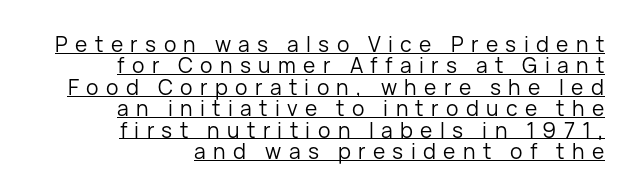
{"italic": "no", "bold": "no", "underline": "yes", "align": "right", "line_spacing": "tight", "line_spacing_ratio": 1.02, "letter_spacing": "wide", "letter_spacing_em": 0.35, "glyph_px": 21}
